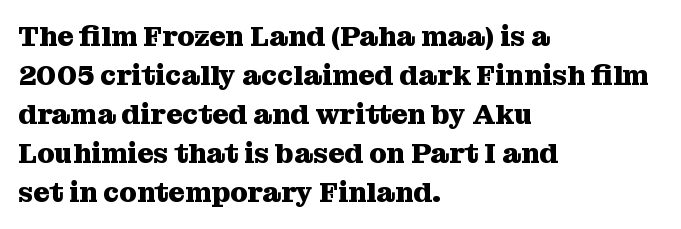
{"serif": "yes", "italic": "no", "bold": "yes", "weight": "heavy", "width": "normal", "stroke_contrast": "medium", "x_height": "medium", "monospaced": "no", "underline": "no", "align": "left", "line_spacing": "normal", "line_spacing_ratio": 1.39, "letter_spacing": "normal", "letter_spacing_em": 0.0, "glyph_px": 28}
